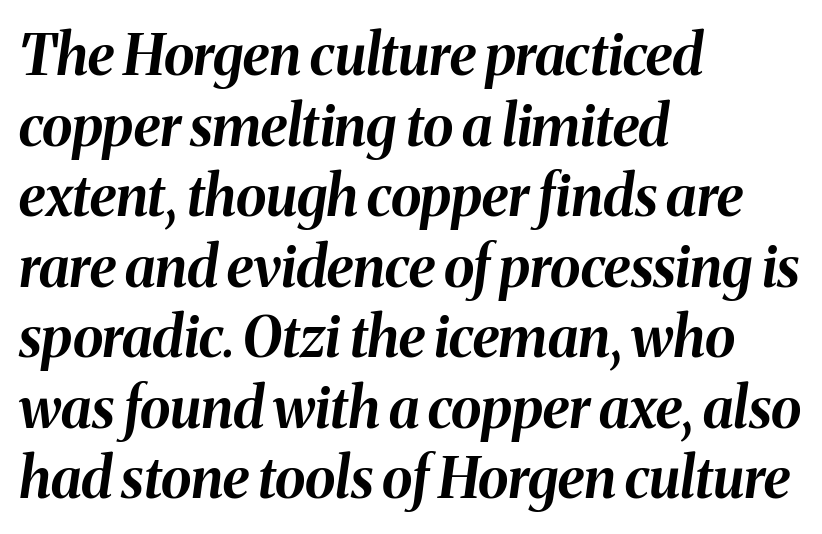
Q: Is the text bold? A: Yes.
Q: Is the text italic (slanted)? A: Yes, it leans right by about 8 degrees.
Q: Is the text underlined? A: No.
Q: How is the paragraph aligned? A: Left-aligned.
Q: Is the spacing between letters normal or unusually wide? A: Normal.
Q: Is the spacing between lines tight, normal or loose? A: Normal.
Q: Width (condensed, normal, or wide)? A: Normal.
Q: Stroke contrast? A: Medium.
Q: x-height? A: Medium.
Q: Monospaced? A: No.
